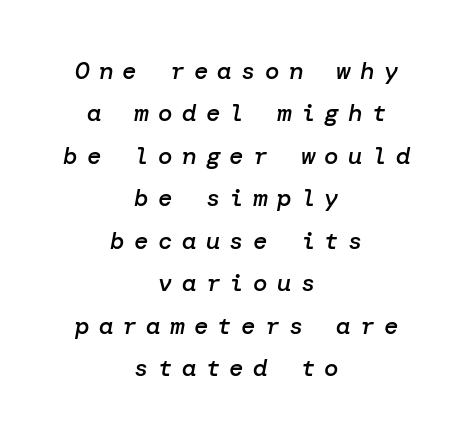
Q: Is the text bold? A: Semi-bold.
Q: Is the text italic (slanted)? A: Yes, it leans right by about 10 degrees.
Q: Is the text underlined? A: No.
Q: How is the paragraph aligned? A: Centered.
Q: Is the spacing between letters normal or unusually wide? A: Unusually wide.
